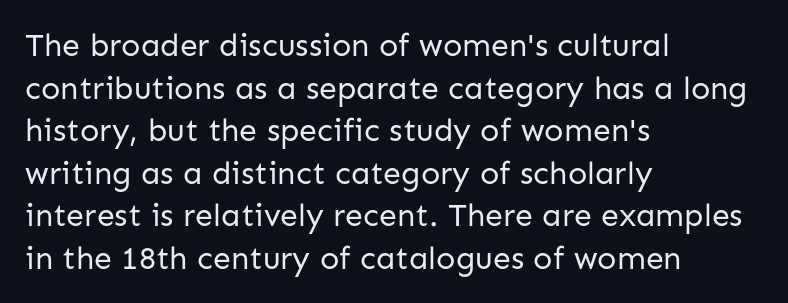
The image shows 32 px regular-weight sans-serif type, upright; set left-aligned, normal line spacing (1.33x), normal letter spacing, not underlined; low stroke contrast and a medium x-height.
